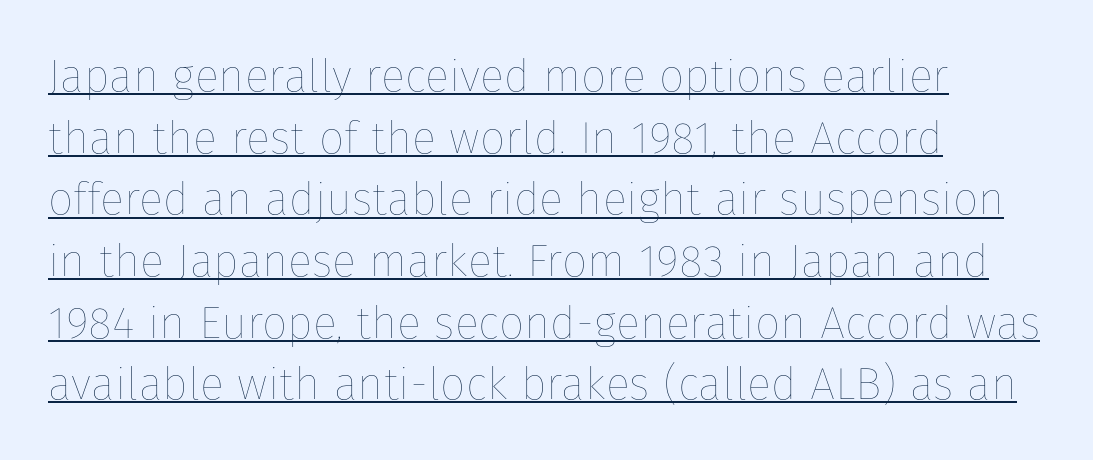
{"italic": "no", "bold": "no", "weight": "thin", "width": "normal", "stroke_contrast": "low", "x_height": "medium", "monospaced": "no", "underline": "yes", "align": "left", "line_spacing": "normal", "line_spacing_ratio": 1.37, "letter_spacing": "normal", "letter_spacing_em": 0.0, "glyph_px": 45}
